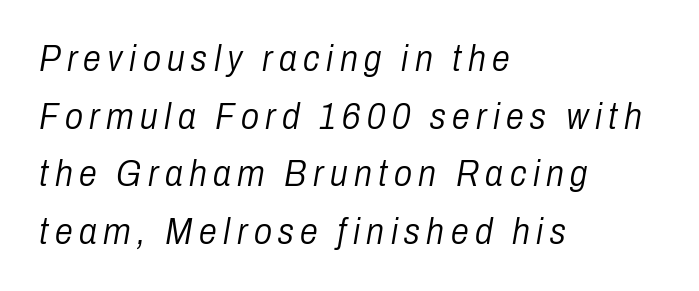
The image shows 36 px light, condensed type, italic (leaning right); set left-aligned, normal line spacing (1.6x), not underlined; low stroke contrast and a medium x-height.
